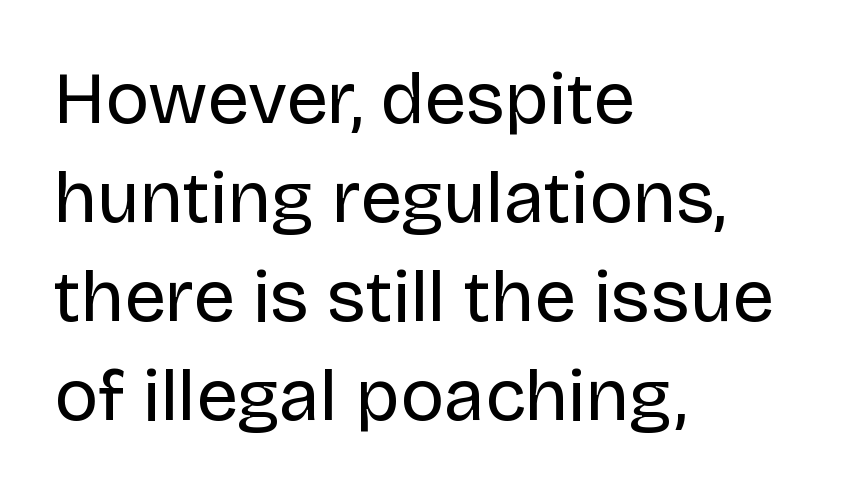
{"serif": "no", "italic": "no", "bold": "no", "weight": "regular", "width": "normal", "stroke_contrast": "low", "x_height": "large", "monospaced": "no", "underline": "no", "align": "left", "line_spacing": "normal", "line_spacing_ratio": 1.34, "letter_spacing": "normal", "letter_spacing_em": 0.0, "glyph_px": 74}
